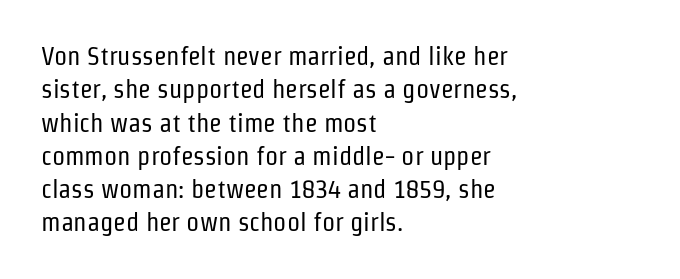
Q: Is the text bold? A: No.
Q: Is the text italic (slanted)? A: No, it is upright.
Q: Is the text underlined? A: No.
Q: How is the paragraph aligned? A: Left-aligned.
Q: Is the spacing between letters normal or unusually wide? A: Normal.
Q: Is the spacing between lines tight, normal or loose? A: Normal.
